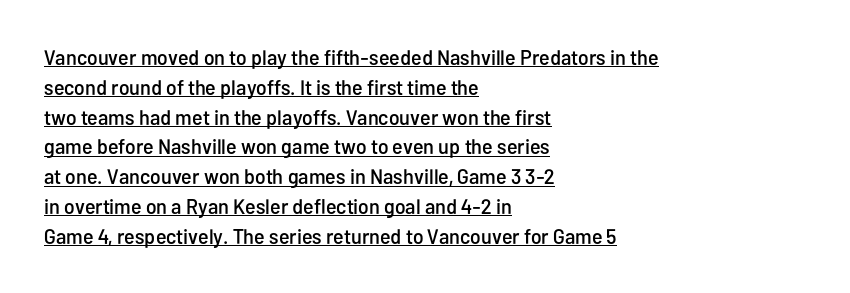
The image shows 21 px text type, upright; set left-aligned, normal line spacing (1.42x), normal letter spacing, underlined.
